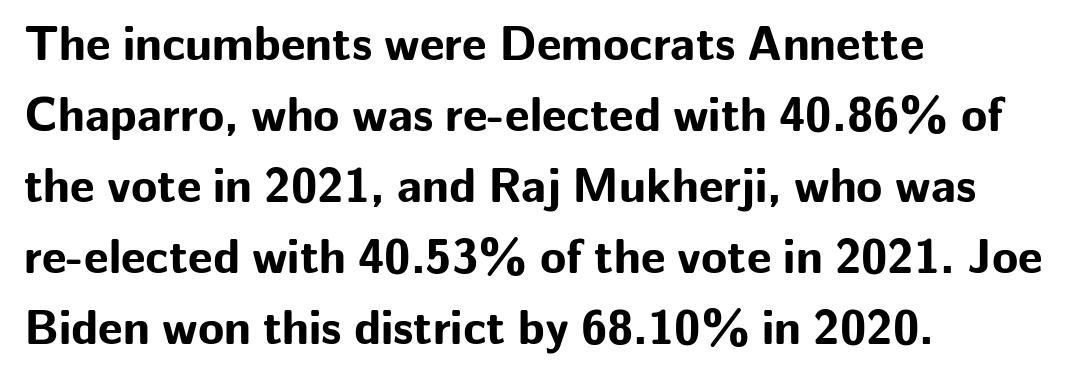
{"serif": "no", "italic": "no", "bold": "yes", "weight": "bold", "width": "normal", "stroke_contrast": "low", "x_height": "medium", "monospaced": "no", "underline": "no", "align": "left", "line_spacing": "normal", "line_spacing_ratio": 1.48, "letter_spacing": "normal", "letter_spacing_em": 0.0, "glyph_px": 48}
